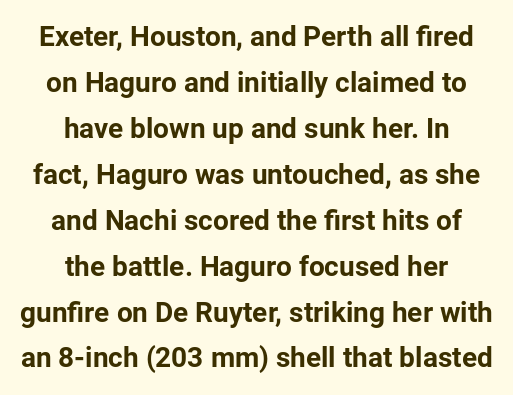
Q: Is the text bold? A: Yes.
Q: Is the text italic (slanted)? A: No, it is upright.
Q: Is the typeface a serif or a sans-serif typeface? A: Sans-serif.
Q: Is the text underlined? A: No.
Q: How is the paragraph aligned? A: Centered.
Q: Is the spacing between letters normal or unusually wide? A: Normal.
Q: Is the spacing between lines tight, normal or loose? A: Normal.
Q: Width (condensed, normal, or wide)? A: Normal.
Q: Stroke contrast? A: Low.
Q: x-height? A: Medium.
Q: Monospaced? A: No.
